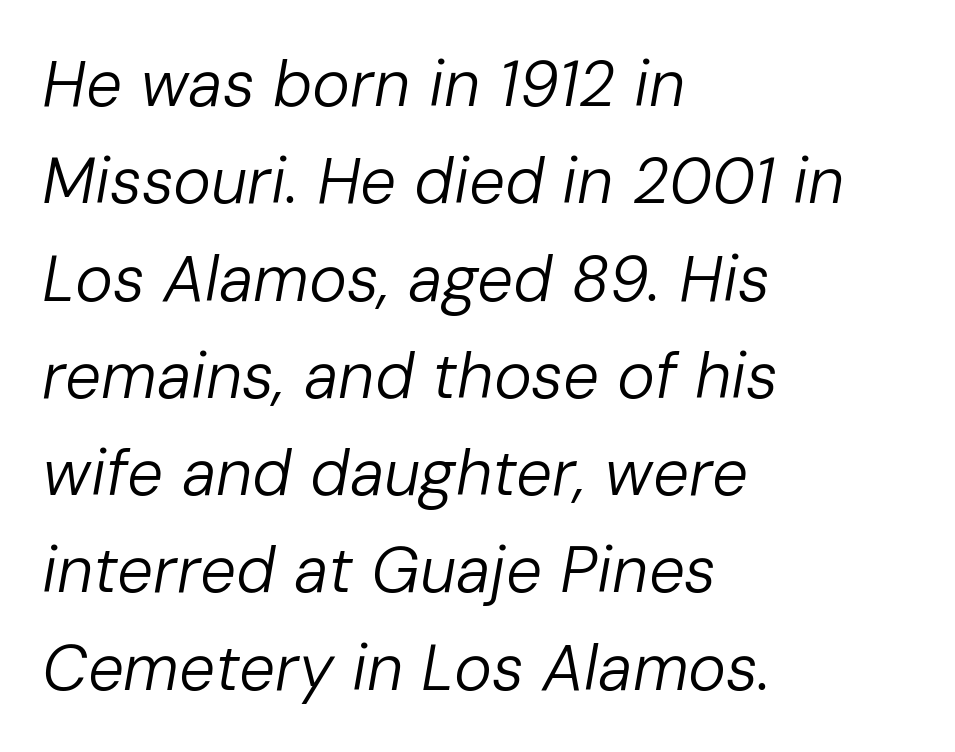
{"italic": "yes", "lean": "right", "slant_degrees": 10, "bold": "no", "weight": "regular", "width": "normal", "stroke_contrast": "low", "x_height": "medium", "monospaced": "no", "underline": "no", "align": "left", "line_spacing": "normal", "line_spacing_ratio": 1.52, "letter_spacing": "normal", "letter_spacing_em": 0.0, "glyph_px": 64}
